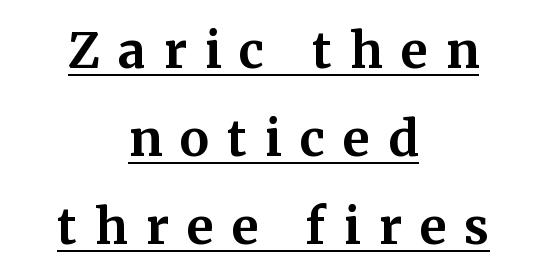
Every letter is thick-stroked: bold, no question. Nope, not italic — everything's standing straight. Is the block centered? Yes — each line is placed symmetrically about the middle. I'd call this a serif setting — the letters wear small feet.
